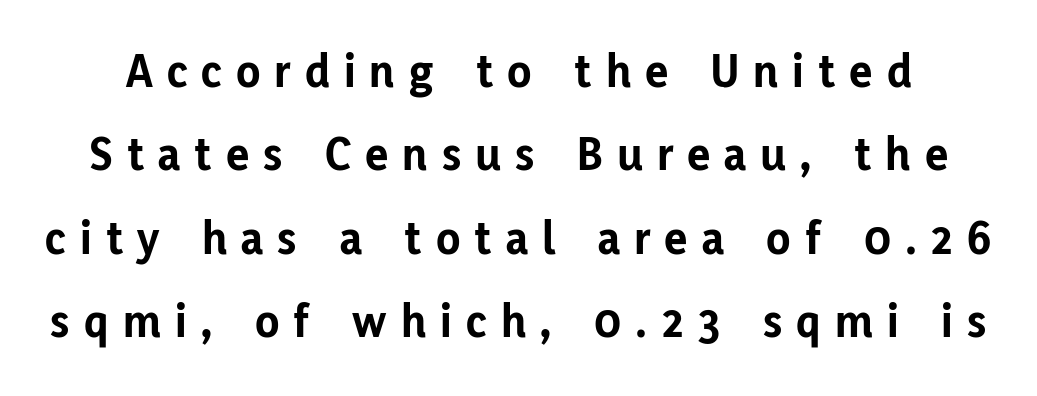
The image shows 49 px bold sans-serif type, upright; set normal line spacing (1.7x), unusually wide letter spacing (+0.29 em), not underlined; low stroke contrast and a medium x-height.
